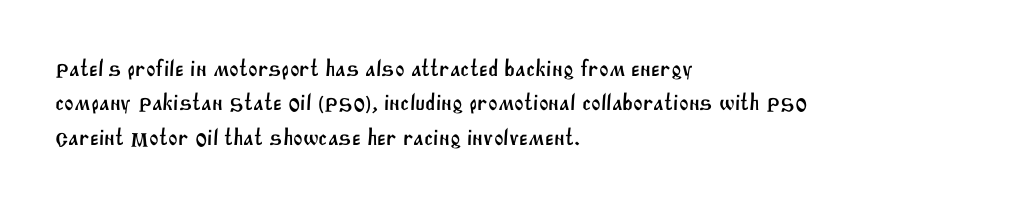
{"underline": "no", "align": "left", "line_spacing": "normal", "line_spacing_ratio": 1.49, "letter_spacing": "normal", "letter_spacing_em": 0.0, "glyph_px": 23}
